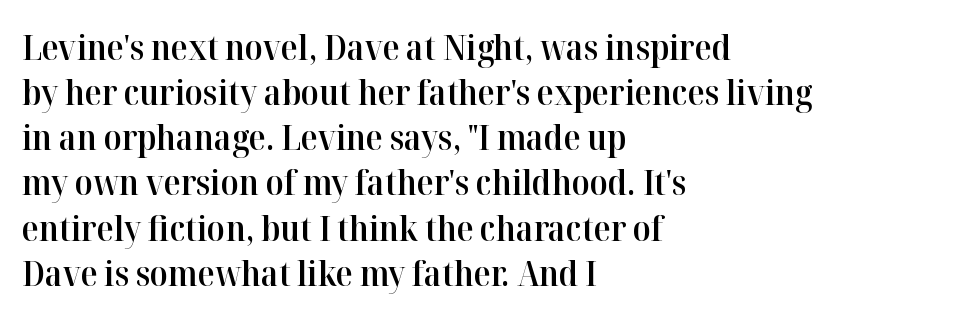
Q: Is the text bold? A: Semi-bold.
Q: Is the text italic (slanted)? A: No, it is upright.
Q: Is the typeface a serif or a sans-serif typeface? A: Serif.
Q: Is the text underlined? A: No.
Q: How is the paragraph aligned? A: Left-aligned.
Q: Is the spacing between letters normal or unusually wide? A: Normal.
Q: Is the spacing between lines tight, normal or loose? A: Normal.
Q: Width (condensed, normal, or wide)? A: Normal.
Q: Stroke contrast? A: High.
Q: x-height? A: Medium.
Q: Monospaced? A: No.
